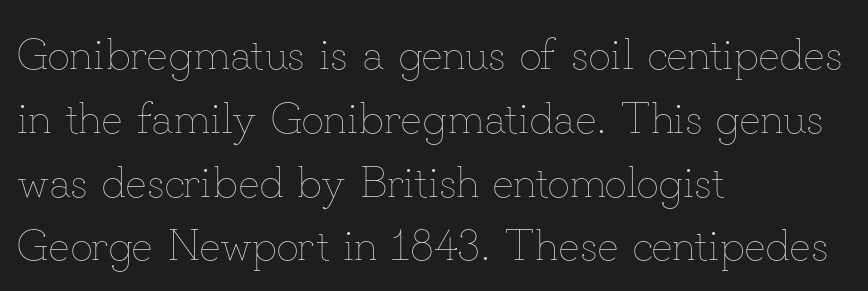
The image shows 44 px thin type, upright; set left-aligned, normal line spacing (1.45x), normal letter spacing, not underlined; low stroke contrast and a small x-height.
